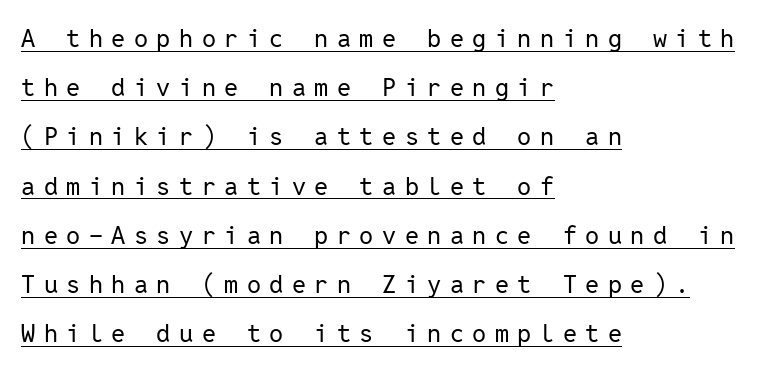
The image shows 25 px text type, upright; set left-aligned, loose line spacing (1.97x), unusually wide letter spacing (+0.34 em), underlined.
